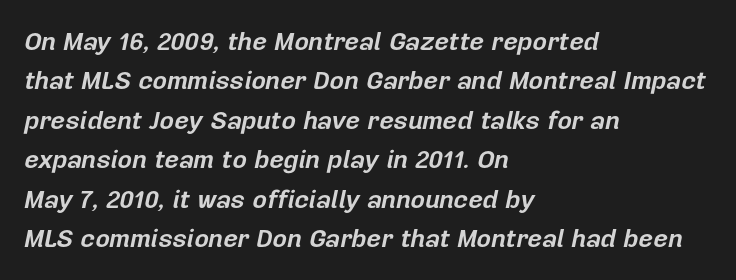
{"italic": "yes", "lean": "right", "slant_degrees": 12, "bold": "yes", "underline": "no", "align": "left", "line_spacing": "normal", "line_spacing_ratio": 1.58, "letter_spacing": "normal", "letter_spacing_em": 0.0, "glyph_px": 25}
